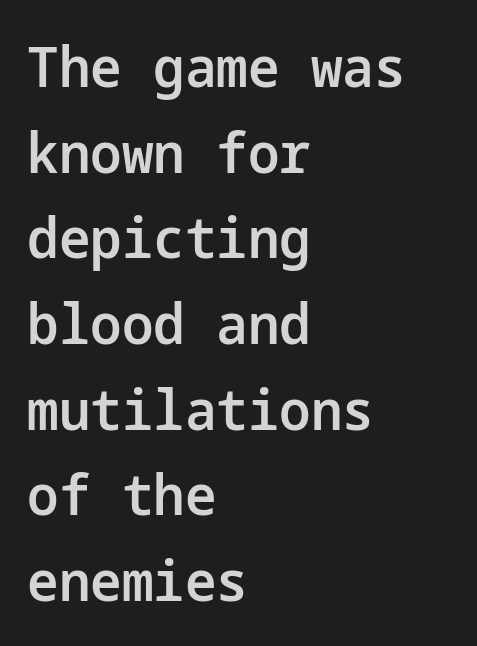
Q: Is the text bold? A: Semi-bold.
Q: Is the text italic (slanted)? A: No, it is upright.
Q: Is the typeface a serif or a sans-serif typeface? A: Sans-serif.
Q: Is the text underlined? A: No.
Q: How is the paragraph aligned? A: Left-aligned.
Q: Is the spacing between letters normal or unusually wide? A: Normal.
Q: Is the spacing between lines tight, normal or loose? A: Normal.
Q: Width (condensed, normal, or wide)? A: Normal.
Q: Stroke contrast? A: Low.
Q: x-height? A: Medium.
